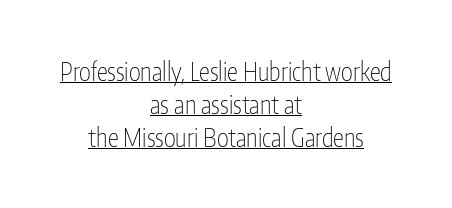
{"italic": "no", "bold": "no", "underline": "yes", "align": "center", "line_spacing": "normal", "line_spacing_ratio": 1.32, "letter_spacing": "normal", "letter_spacing_em": 0.0, "glyph_px": 25}
